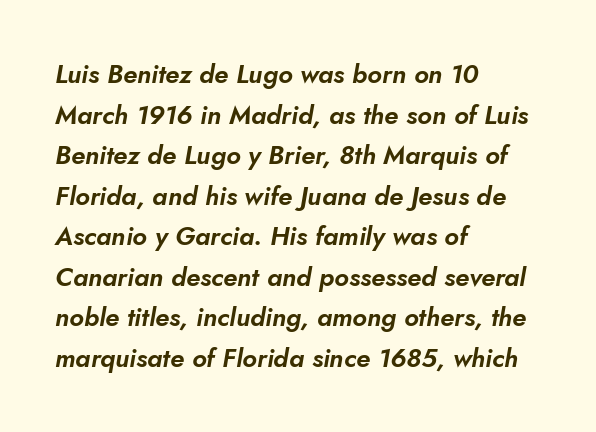
Q: Is the text italic (slanted)? A: Yes, it leans right by about 10 degrees.
Q: Is the text underlined? A: No.
Q: How is the paragraph aligned? A: Left-aligned.
Q: Is the spacing between letters normal or unusually wide? A: Normal.
Q: Is the spacing between lines tight, normal or loose? A: Normal.
